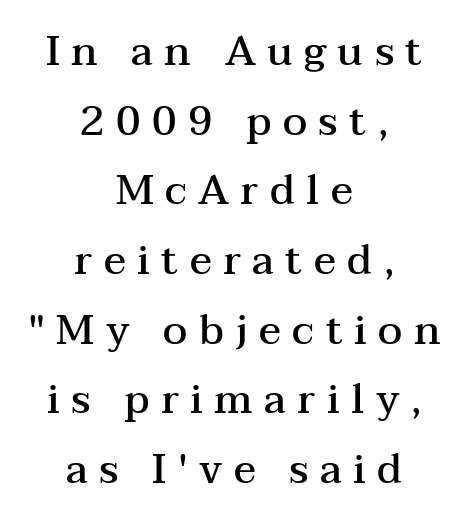
Q: Is the text bold? A: Semi-bold.
Q: Is the text italic (slanted)? A: No, it is upright.
Q: Is the typeface a serif or a sans-serif typeface? A: Serif.
Q: Is the text underlined? A: No.
Q: How is the paragraph aligned? A: Centered.
Q: Is the spacing between letters normal or unusually wide? A: Unusually wide.
Q: Is the spacing between lines tight, normal or loose? A: Normal.
Q: Width (condensed, normal, or wide)? A: Wide.
Q: Stroke contrast? A: Medium.
Q: x-height? A: Medium.
Q: Monospaced? A: No.
